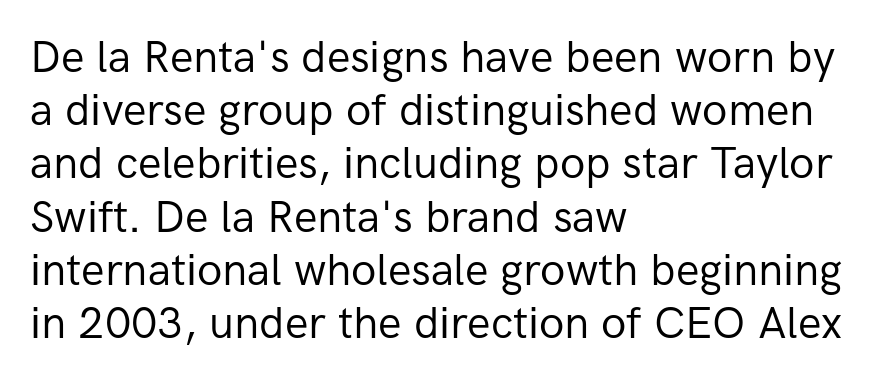
{"serif": "no", "italic": "no", "bold": "no", "weight": "regular", "width": "normal", "stroke_contrast": "low", "x_height": "medium", "monospaced": "no", "underline": "no", "align": "left", "line_spacing_ratio": 1.21, "letter_spacing": "normal", "letter_spacing_em": 0.0, "glyph_px": 44}
